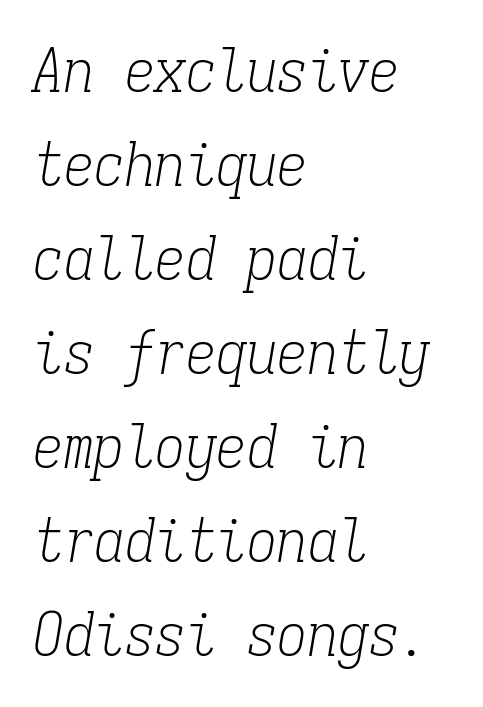
The image shows 61 px light, condensed serif type, italic (leaning right), monospaced; set left-aligned, normal line spacing (1.54x), normal letter spacing, not underlined; low stroke contrast and a medium x-height.
